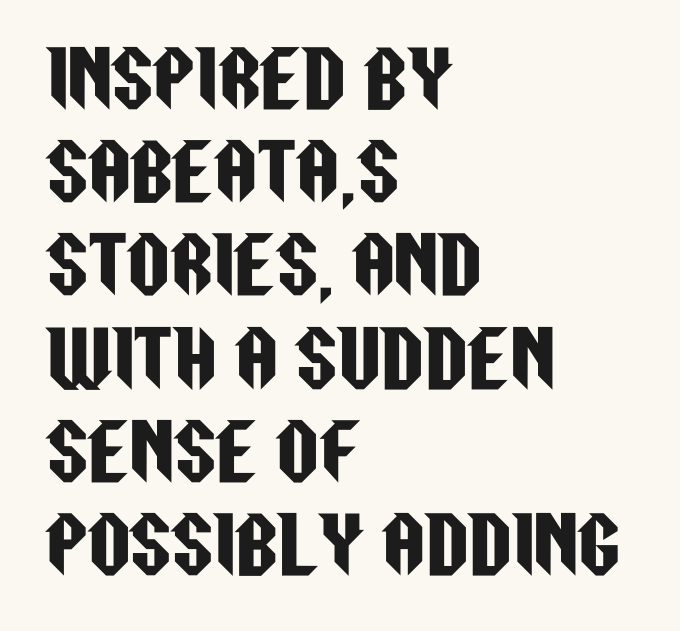
{"serif": "no", "italic": "no", "width": "condensed", "stroke_contrast": "low", "x_height": "large", "monospaced": "no", "underline": "no", "align": "left", "line_spacing": "normal", "line_spacing_ratio": 1.26, "letter_spacing": "normal", "letter_spacing_em": 0.0, "glyph_px": 74}
